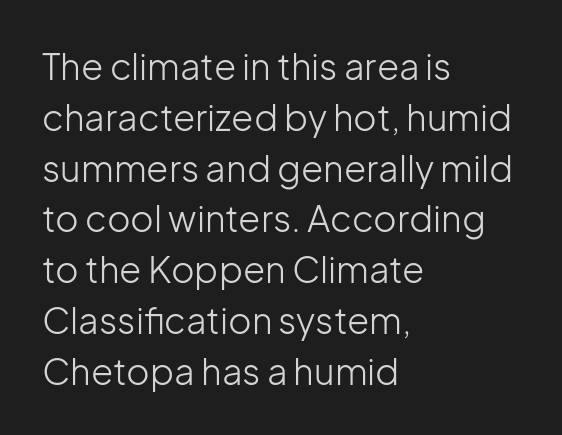
Q: Is the text bold? A: No.
Q: Is the text italic (slanted)? A: No, it is upright.
Q: Is the typeface a serif or a sans-serif typeface? A: Sans-serif.
Q: Is the text underlined? A: No.
Q: How is the paragraph aligned? A: Left-aligned.
Q: Is the spacing between letters normal or unusually wide? A: Normal.
Q: Is the spacing between lines tight, normal or loose? A: Normal.
Q: Width (condensed, normal, or wide)? A: Normal.
Q: Stroke contrast? A: Low.
Q: x-height? A: Medium.
Q: Monospaced? A: No.
